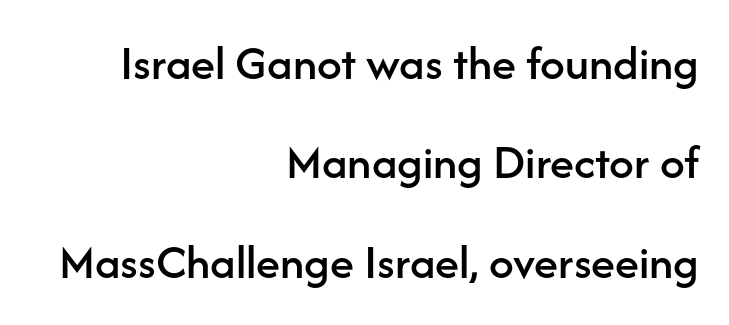
{"serif": "no", "italic": "no", "width": "normal", "stroke_contrast": "low", "x_height": "medium", "monospaced": "no", "underline": "no", "align": "right", "line_spacing": "loose", "line_spacing_ratio": 2.03, "letter_spacing": "normal", "letter_spacing_em": 0.0, "glyph_px": 49}
